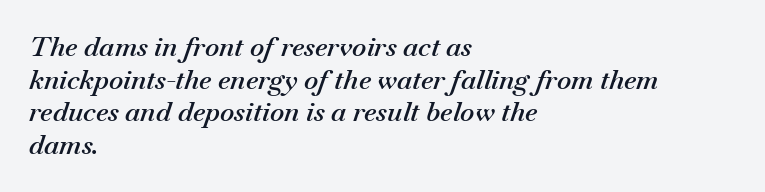
Lines of text with bare space underneath. In terms of weight, the rendering is demibold, just under bold. Notice how the stems are inclined rather than vertical — that's the hallmark of italics. Which margin do the lines hug? The left one — the right edge is uneven. Glyph-to-glyph distance matches everyday printed text.
